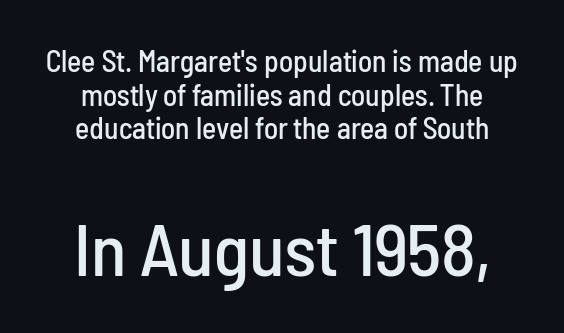
Q: Is the text italic (slanted)? A: No, it is upright.
Q: Is the typeface a serif or a sans-serif typeface? A: Sans-serif.
Q: Is the text underlined? A: No.
Q: Is the spacing between letters normal or unusually wide? A: Normal.
Q: Is the spacing between lines tight, normal or loose? A: Tight.
Q: Which block of text is set in a larger size, the first (top) or the second (bottom)? A: The second (bottom) one.
Q: Width (condensed, normal, or wide)? A: Condensed.
Q: Stroke contrast? A: Low.
Q: x-height? A: Medium.
Q: Monospaced? A: No.
